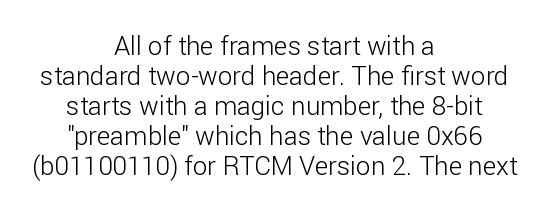
{"italic": "no", "bold": "no", "underline": "no", "align": "center", "line_spacing": "tight", "line_spacing_ratio": 1.15, "letter_spacing": "normal", "letter_spacing_em": 0.0, "glyph_px": 26}
